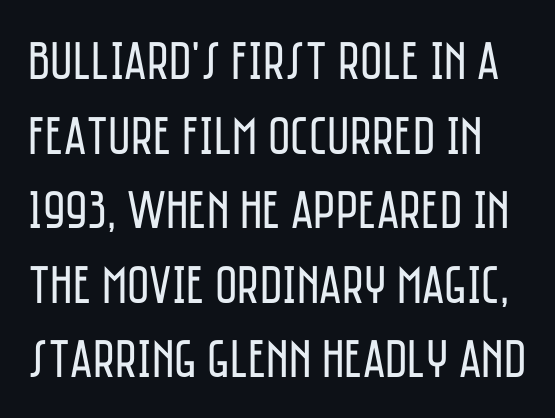
The image shows 54 px regular-weight, condensed sans-serif type, upright; set normal line spacing (1.38x), normal letter spacing, not underlined; low stroke contrast and a large x-height.
